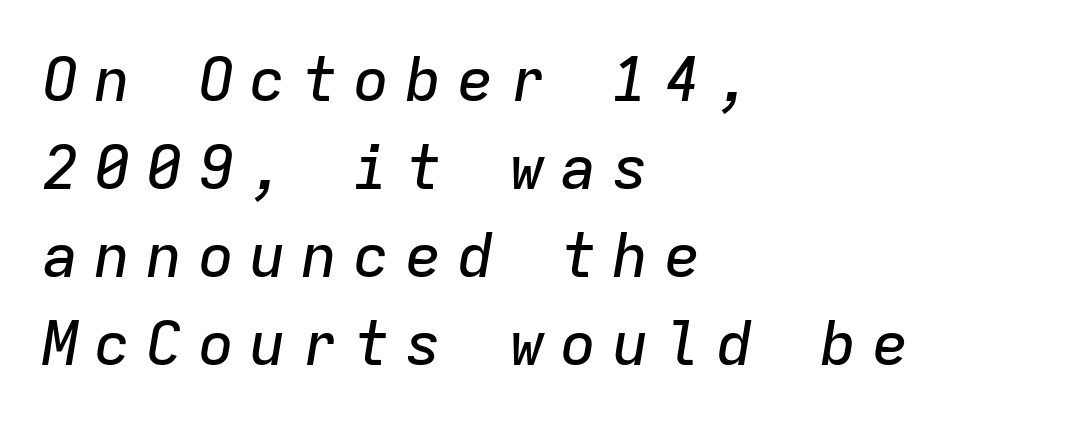
A student would call this left alignment; a typographer would say flush left, rag right. Nobody drew a line under any word here. Do the characters align in a grid? Yes, the font is monospaced. Is the letter spacing exaggerated? Yes — the characters are pushed far apart. Vertically, the passage feels balanced, rows spaced as you'd expect.
